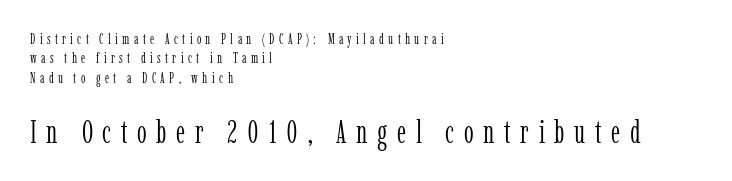
{"serif": "yes", "italic": "no", "bold": "no", "weight": "light", "width": "condensed", "stroke_contrast": "low", "x_height": "medium", "monospaced": "no", "underline": "no", "align": "left", "line_spacing": "normal", "line_spacing_ratio": 1.38, "letter_spacing": "wide", "letter_spacing_em": 0.31, "larger_block": "second", "size_ratio": 2.21, "glyph_px": 31}
